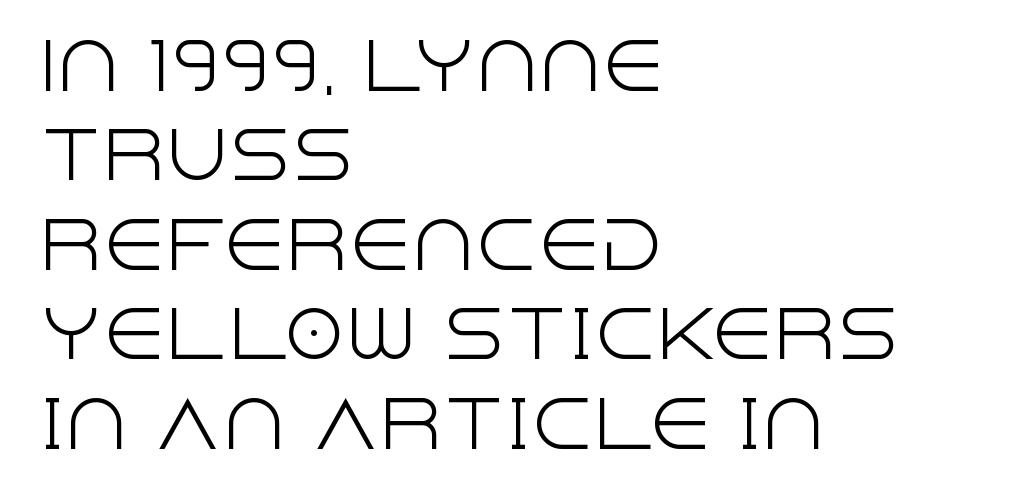
The image shows 63 px light sans-serif type, upright; set left-aligned, normal line spacing (1.42x), normal letter spacing, not underlined; a large x-height.
